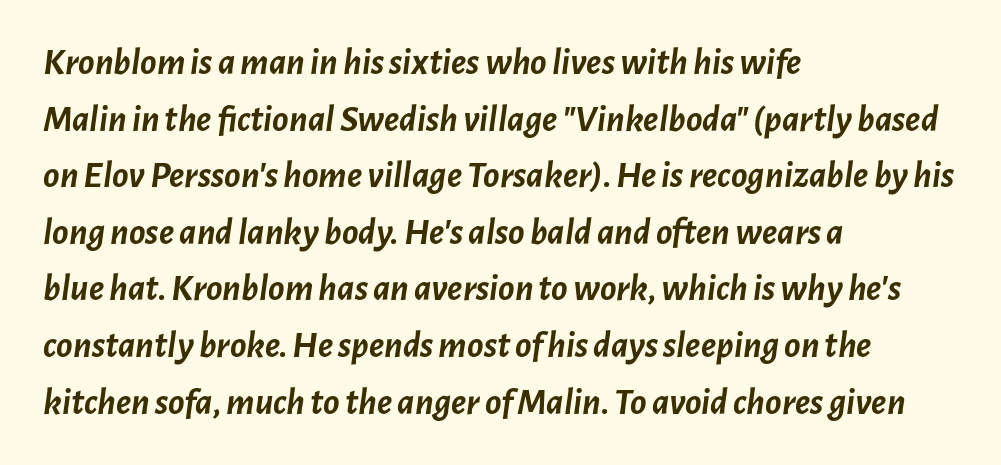
{"italic": "yes", "lean": "right", "slant_degrees": 7, "bold": "yes", "weight": "semibold", "width": "normal", "stroke_contrast": "low", "x_height": "medium", "monospaced": "no", "underline": "no", "align": "left", "line_spacing": "normal", "line_spacing_ratio": 1.49, "letter_spacing": "normal", "letter_spacing_em": 0.0, "glyph_px": 38}
